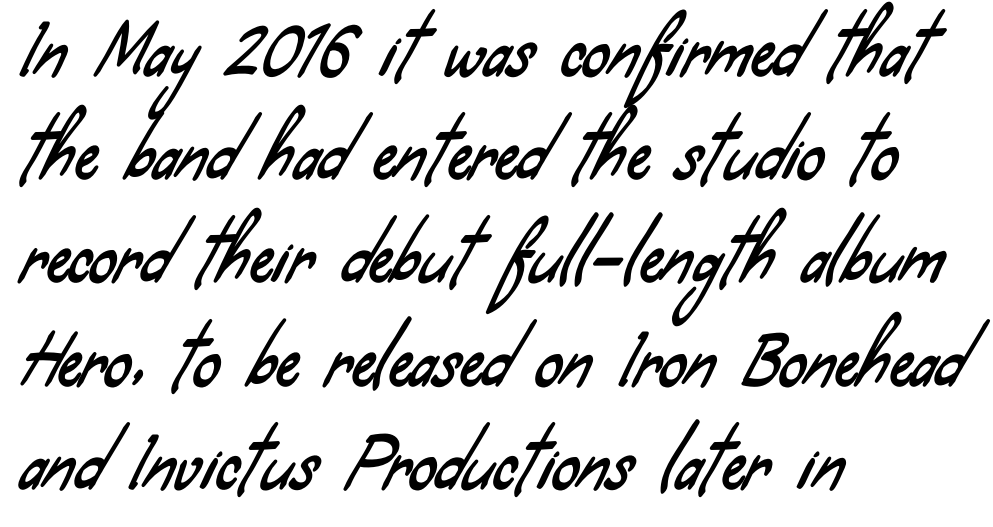
Q: Is the typeface a serif or a sans-serif typeface? A: Sans-serif.
Q: Is the text underlined? A: No.
Q: How is the paragraph aligned? A: Left-aligned.
Q: Is the spacing between letters normal or unusually wide? A: Normal.
Q: Is the spacing between lines tight, normal or loose? A: Normal.
Q: Width (condensed, normal, or wide)? A: Condensed.
Q: Stroke contrast? A: Low.
Q: x-height? A: Small.
Q: Monospaced? A: No.
